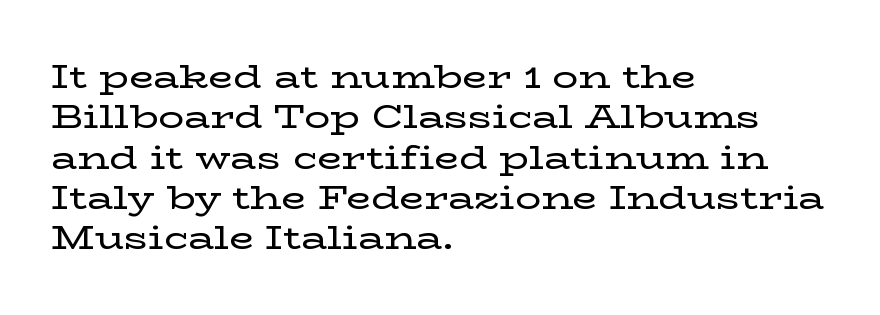
{"serif": "yes", "italic": "no", "width": "wide", "stroke_contrast": "low", "x_height": "medium", "monospaced": "no", "underline": "no", "align": "left", "line_spacing": "normal", "line_spacing_ratio": 1.26, "letter_spacing": "normal", "letter_spacing_em": 0.0, "glyph_px": 32}
